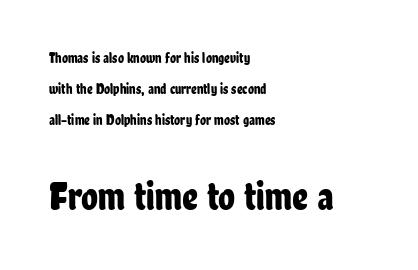
Q: Is the text italic (slanted)? A: No, it is upright.
Q: Is the typeface a serif or a sans-serif typeface? A: Sans-serif.
Q: Is the text underlined? A: No.
Q: How is the paragraph aligned? A: Left-aligned.
Q: Is the spacing between letters normal or unusually wide? A: Normal.
Q: Is the spacing between lines tight, normal or loose? A: Loose.
Q: Which block of text is set in a larger size, the first (top) or the second (bottom)? A: The second (bottom) one.
Q: Width (condensed, normal, or wide)? A: Condensed.
Q: Stroke contrast? A: Low.
Q: x-height? A: Medium.
Q: Monospaced? A: No.
